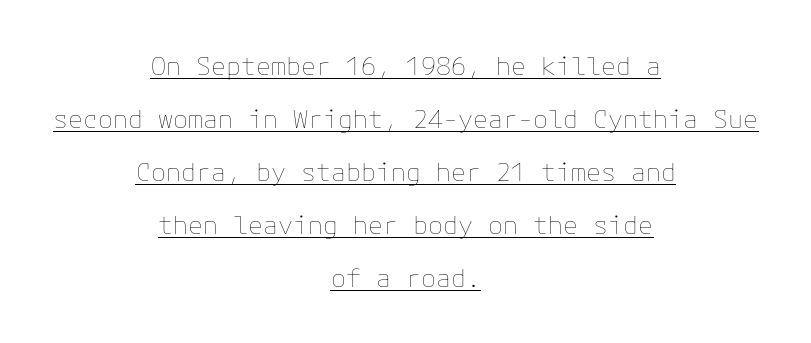
Q: Is the text bold? A: No.
Q: Is the text italic (slanted)? A: No, it is upright.
Q: Is the text underlined? A: Yes.
Q: How is the paragraph aligned? A: Centered.
Q: Is the spacing between letters normal or unusually wide? A: Normal.
Q: Is the spacing between lines tight, normal or loose? A: Loose.
